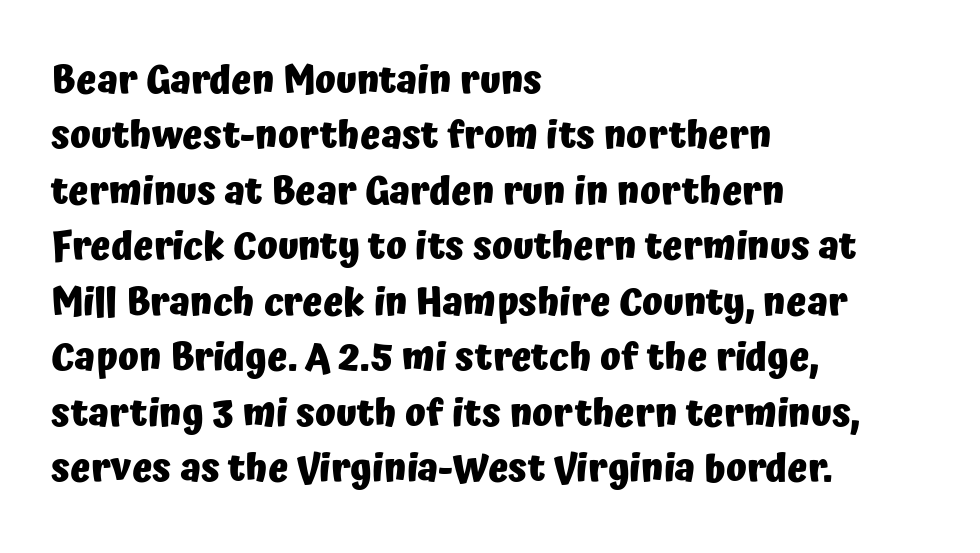
{"serif": "no", "italic": "no", "bold": "yes", "weight": "heavy", "width": "normal", "stroke_contrast": "low", "x_height": "medium", "monospaced": "no", "underline": "no", "align": "left", "line_spacing": "normal", "line_spacing_ratio": 1.46, "letter_spacing": "normal", "letter_spacing_em": 0.0, "glyph_px": 38}
